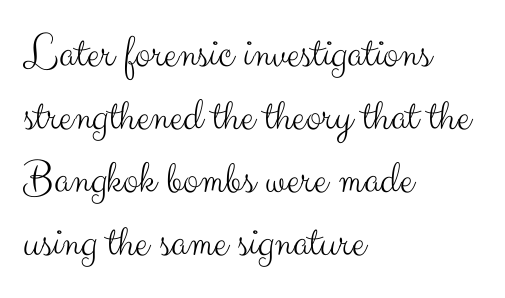
The image shows 47 px light sans-serif type; set left-aligned, normal line spacing (1.34x), normal letter spacing, not underlined; medium stroke contrast and a small x-height.
